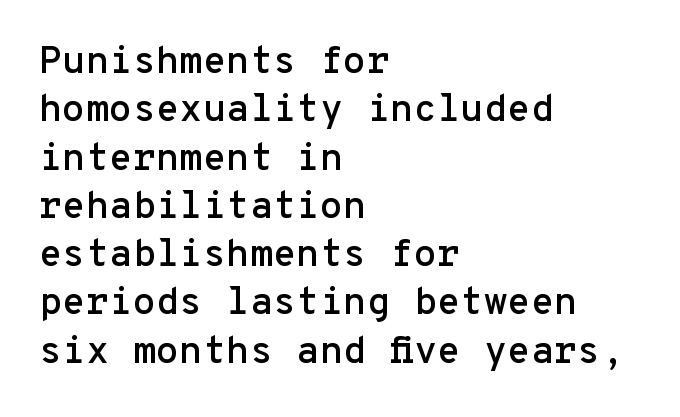
Interline gaps are of average width in this sample. Upright lettering throughout. The space directly below the letters is spotless. Is the block centered? No — it sits flush against the left margin. Here the designer chose a console-style face with uniform glyph widths.
